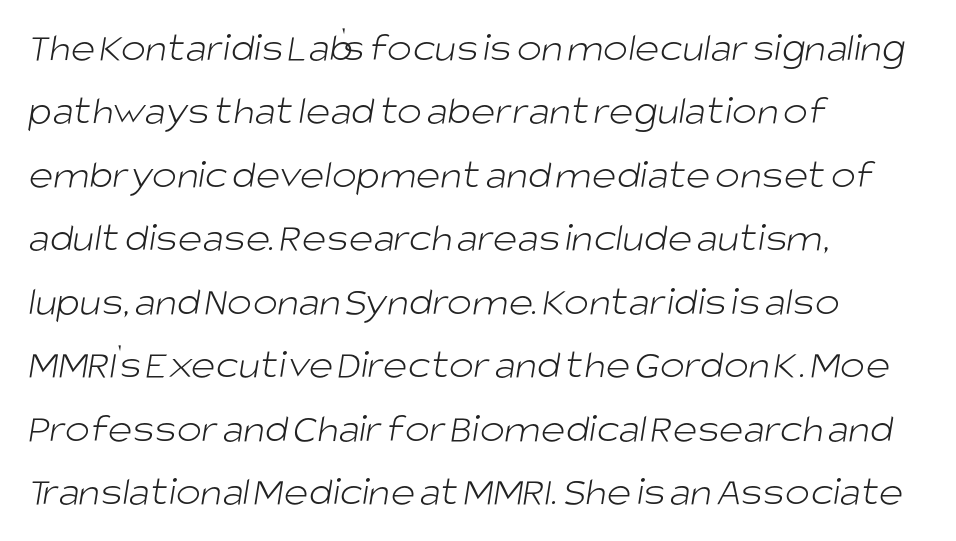
The image shows 42 px light sans-serif type; set left-aligned, normal line spacing (1.51x), normal letter spacing, not underlined; low stroke contrast and a large x-height.
